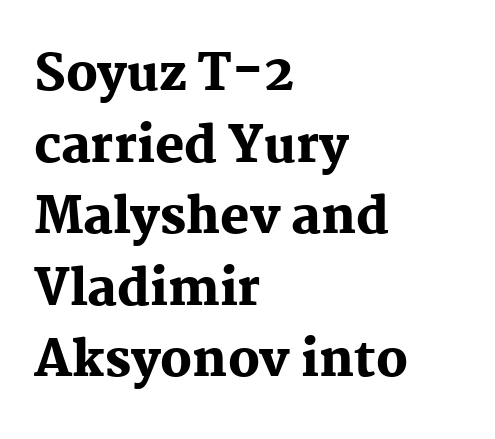
Q: Is the text bold? A: Yes.
Q: Is the text italic (slanted)? A: No, it is upright.
Q: Is the typeface a serif or a sans-serif typeface? A: Serif.
Q: Is the text underlined? A: No.
Q: How is the paragraph aligned? A: Left-aligned.
Q: Is the spacing between letters normal or unusually wide? A: Normal.
Q: Is the spacing between lines tight, normal or loose? A: Normal.
Q: Width (condensed, normal, or wide)? A: Normal.
Q: Stroke contrast? A: Medium.
Q: x-height? A: Medium.
Q: Monospaced? A: No.
